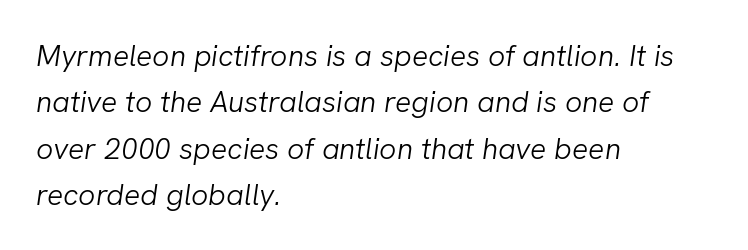
The image shows 30 px light type, italic (leaning right); set left-aligned, normal line spacing (1.55x), normal letter spacing, not underlined; low stroke contrast and a medium x-height.
